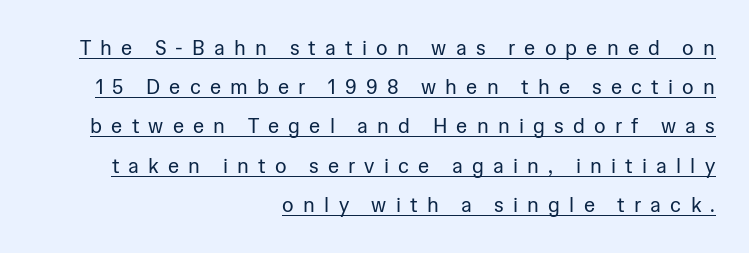
Q: Is the text bold? A: No.
Q: Is the text italic (slanted)? A: No, it is upright.
Q: Is the text underlined? A: Yes.
Q: How is the paragraph aligned? A: Right-aligned.
Q: Is the spacing between letters normal or unusually wide? A: Unusually wide.
Q: Is the spacing between lines tight, normal or loose? A: Loose.
